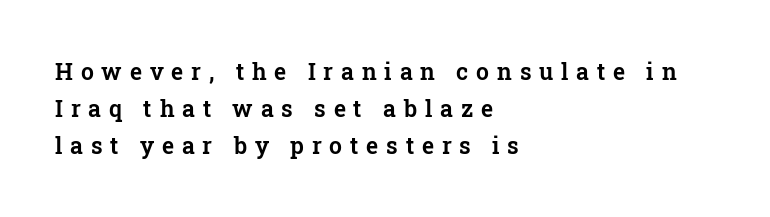
The image shows 23 px text type, upright; set left-aligned, normal line spacing (1.61x), unusually wide letter spacing (+0.34 em), not underlined.
